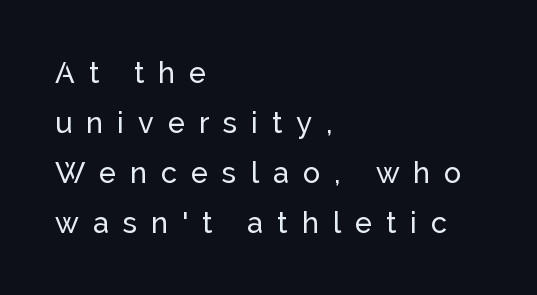
In CSS terms this would be text-align: left. The words here are not underlined. Display-style spreading of the glyphs; the letterfit is very open. Typographically, this falls in the sans-serif category. The face used here is proportionally spaced, like ordinary book or web type. The axis of the letterforms is exactly vertical.
